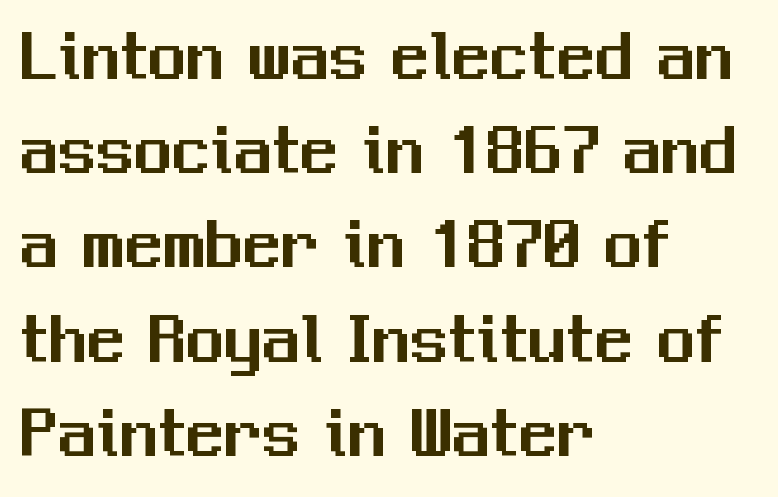
The image shows 76 px sans-serif type, upright; set left-aligned, line spacing 1.24x, normal letter spacing, not underlined; medium stroke contrast and a medium x-height.
